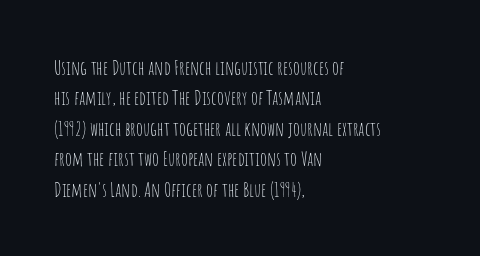
The image shows 20 px text type, upright; set left-aligned, normal line spacing (1.52x), normal letter spacing, not underlined.
